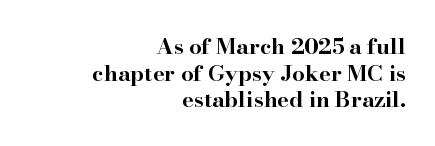
{"italic": "no", "bold": "yes", "underline": "no", "align": "right", "line_spacing_ratio": 1.21, "letter_spacing": "normal", "letter_spacing_em": 0.0, "glyph_px": 22}
